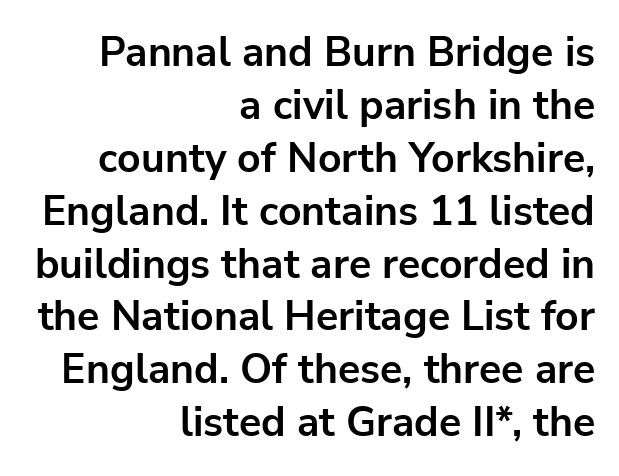
Only glyphs here, with clear space below each row. Spacing verdict: proportional, widths tailored to each character. One-word summary of the alignment: right. You'd pick this weight for a headline — it's a proper bold. A typesetter would label this face a sans.
